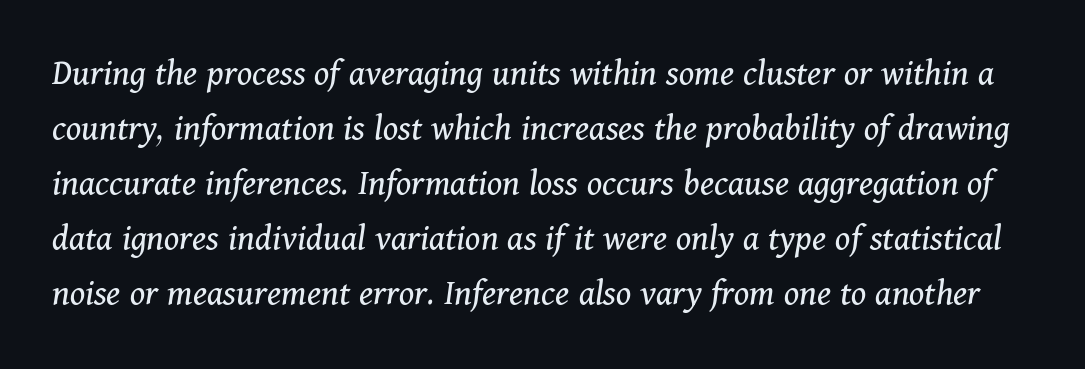
The image shows 38 px regular-weight serif type, italic (leaning right); set normal line spacing (1.45x), normal letter spacing, not underlined; medium stroke contrast and a medium x-height.
